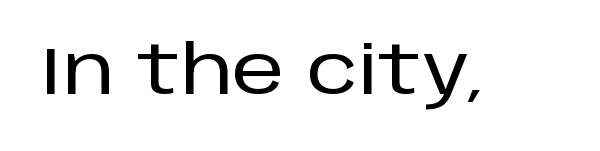
{"serif": "no", "italic": "no", "width": "normal", "stroke_contrast": "low", "x_height": "large", "monospaced": "no", "underline": "no", "letter_spacing": "normal", "letter_spacing_em": 0.0, "glyph_px": 67}
